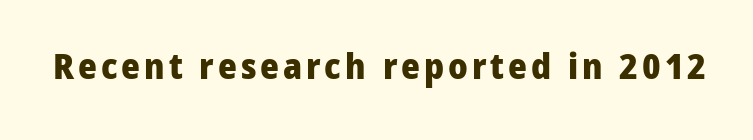
Q: Is the text bold? A: Yes.
Q: Is the text italic (slanted)? A: No, it is upright.
Q: Is the typeface a serif or a sans-serif typeface? A: Sans-serif.
Q: Is the text underlined? A: No.
Q: Width (condensed, normal, or wide)? A: Normal.
Q: Stroke contrast? A: Low.
Q: x-height? A: Medium.
Q: Monospaced? A: No.
